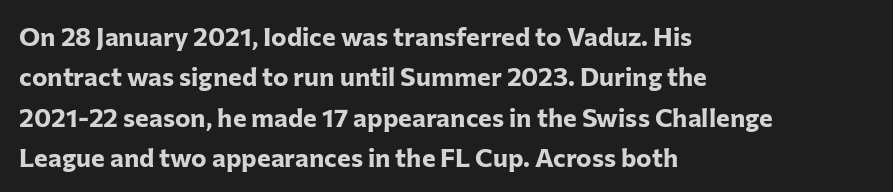
{"italic": "no", "bold": "yes", "underline": "no", "align": "left", "line_spacing": "normal", "line_spacing_ratio": 1.55, "letter_spacing": "normal", "letter_spacing_em": 0.0, "glyph_px": 26}
